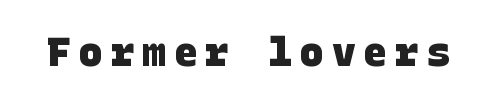
A clean baseline with only descenders dipping below it. Is this a sans? Yes — the strokes have no serifs. Weight check: bold — yes, fully.
